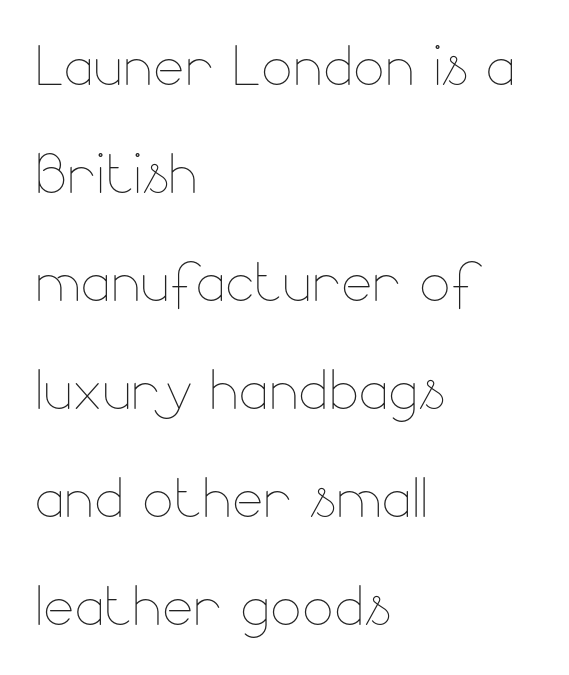
Q: Is the text bold? A: No.
Q: Is the text italic (slanted)? A: No, it is upright.
Q: Is the text underlined? A: No.
Q: How is the paragraph aligned? A: Left-aligned.
Q: Is the spacing between letters normal or unusually wide? A: Normal.
Q: Is the spacing between lines tight, normal or loose? A: Normal.
Q: Width (condensed, normal, or wide)? A: Normal.
Q: Stroke contrast? A: Low.
Q: x-height? A: Small.
Q: Monospaced? A: No.
